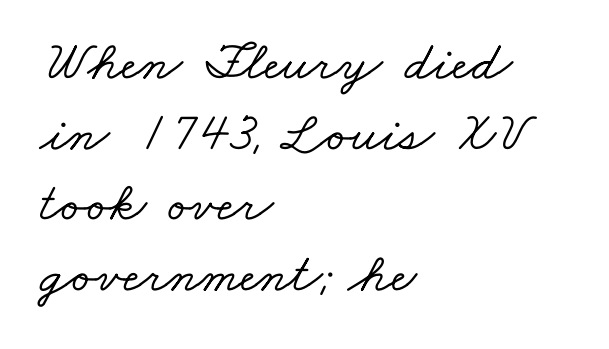
{"serif": "yes", "width": "wide", "stroke_contrast": "low", "x_height": "small", "monospaced": "no", "underline": "no", "align": "left", "line_spacing": "normal", "line_spacing_ratio": 1.26, "letter_spacing": "normal", "letter_spacing_em": 0.0, "glyph_px": 56}
